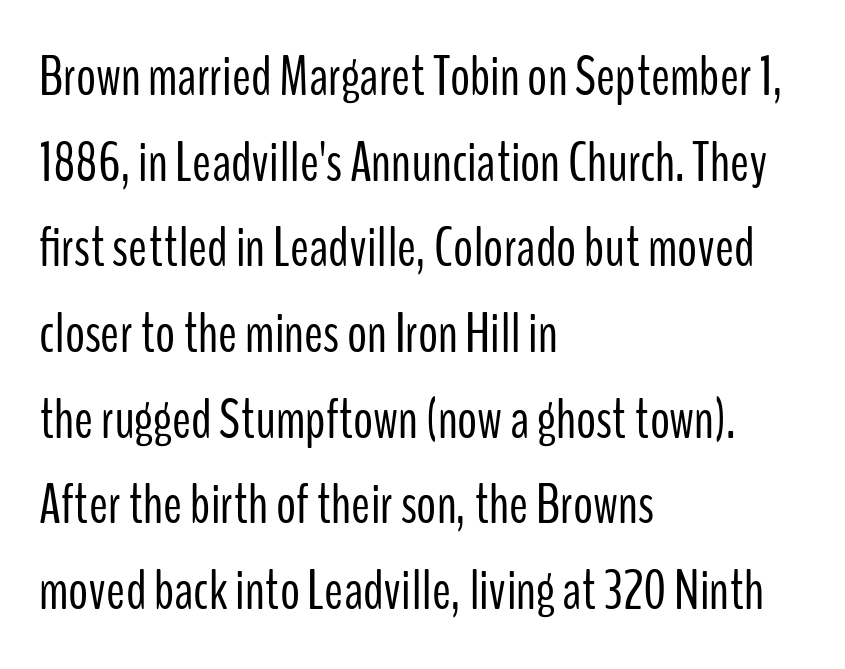
Q: Is the text bold? A: No.
Q: Is the text italic (slanted)? A: No, it is upright.
Q: Is the typeface a serif or a sans-serif typeface? A: Sans-serif.
Q: Is the text underlined? A: No.
Q: How is the paragraph aligned? A: Left-aligned.
Q: Is the spacing between letters normal or unusually wide? A: Normal.
Q: Is the spacing between lines tight, normal or loose? A: Normal.
Q: Width (condensed, normal, or wide)? A: Condensed.
Q: Stroke contrast? A: Low.
Q: x-height? A: Medium.
Q: Monospaced? A: No.
